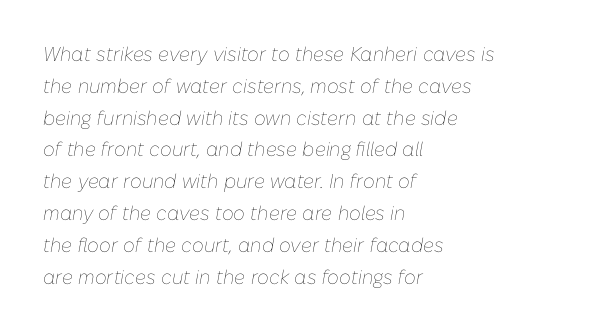
Q: Is the text bold? A: No.
Q: Is the text italic (slanted)? A: Yes, it leans right by about 10 degrees.
Q: Is the text underlined? A: No.
Q: How is the paragraph aligned? A: Left-aligned.
Q: Is the spacing between letters normal or unusually wide? A: Normal.
Q: Is the spacing between lines tight, normal or loose? A: Normal.
